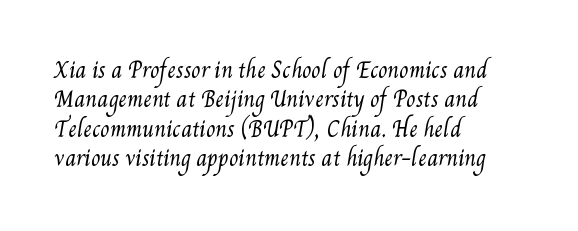
In terms of letterspacing, this is plain default setting. Just letters on the line, the space beneath them empty. Layout note: lines flush left. Stroke mass is kept to a normal reading level or below. The vertical gap from one line to the next is medium.
